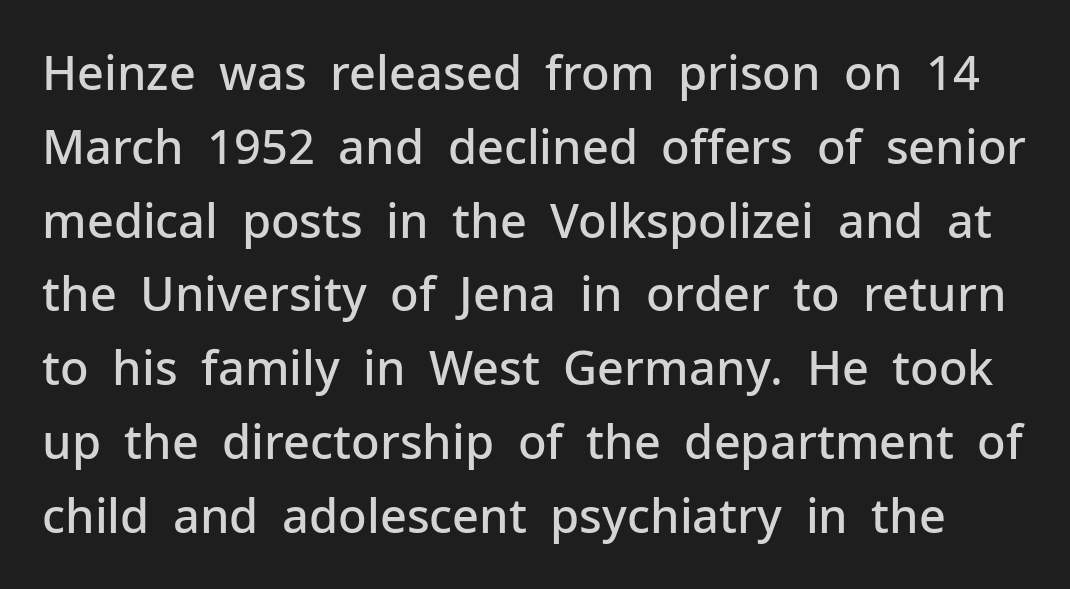
The image shows 47 px semibold sans-serif type, upright; set normal line spacing (1.57x), normal letter spacing, not underlined; low stroke contrast and a medium x-height.
